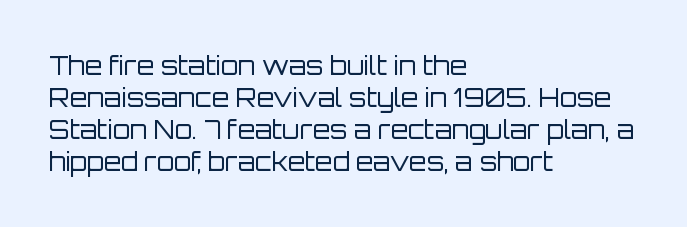
Glance below the letters and you will spot only blank space. The weight tops out at a normal text grade. Teacher's note: observe the even left margin — that is flush-left alignment. Interline gaps are of average width in this sample. In terms of posture, this sample is upright.
